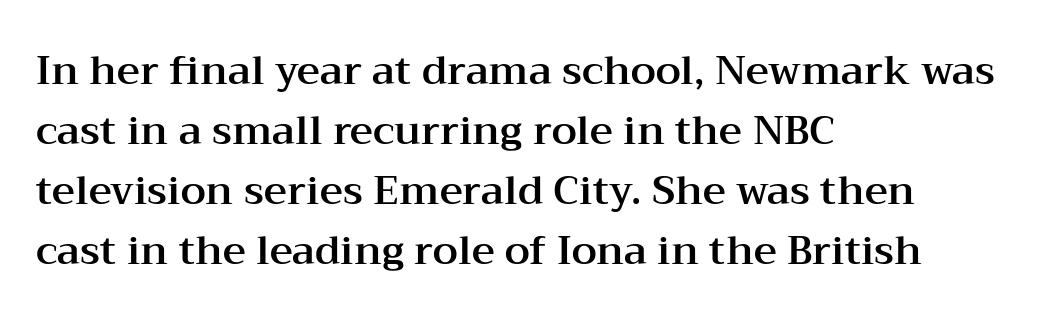
{"serif": "yes", "italic": "no", "width": "wide", "stroke_contrast": "medium", "x_height": "medium", "monospaced": "no", "underline": "no", "align": "left", "line_spacing": "normal", "line_spacing_ratio": 1.5, "letter_spacing": "normal", "letter_spacing_em": 0.0, "glyph_px": 40}
